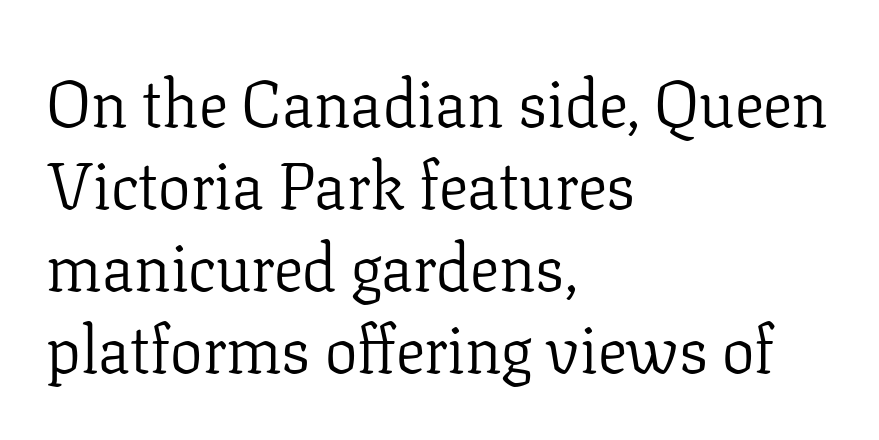
Weight: regular or lighter. The paragraph has a hard left edge and a soft right edge. Does the lettering tilt? It doesn't — this is upright. The letters carry serifs — small finishing strokes at the ends of their stems.
